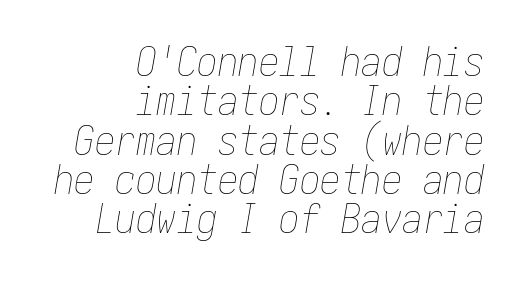
Stroke thickness stays within the range of a standard reading face or lighter. Tracking here is standard; glyphs follow each other at the usual distance. Where is the straight margin? On the right. Lines of text with bare space underneath.
